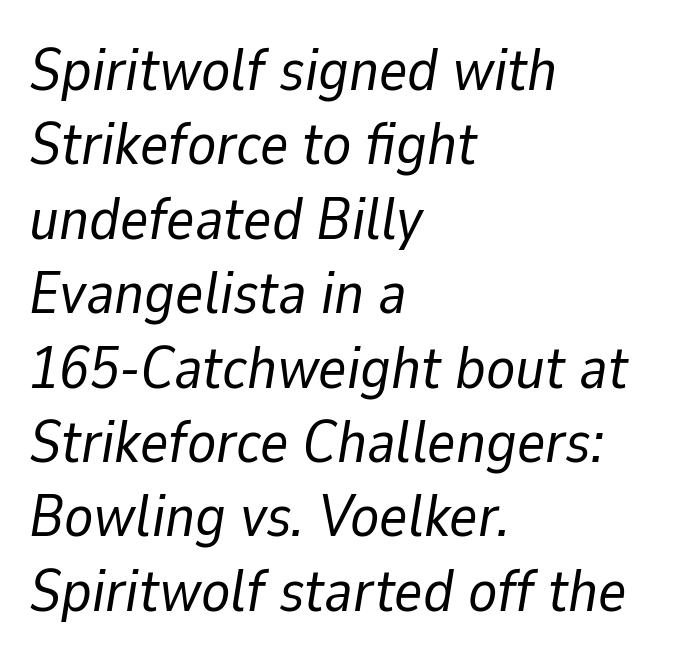
The image shows 60 px regular-weight type, italic (leaning right); set left-aligned, line spacing 1.24x, normal letter spacing, not underlined; low stroke contrast and a medium x-height.
